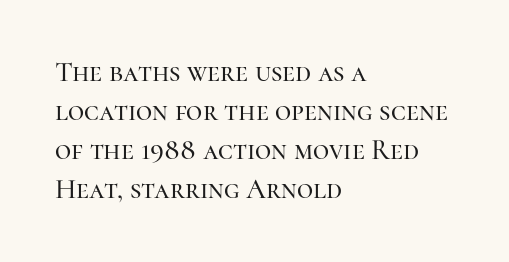
Q: Is the text italic (slanted)? A: No, it is upright.
Q: Is the typeface a serif or a sans-serif typeface? A: Serif.
Q: Is the text underlined? A: No.
Q: How is the paragraph aligned? A: Left-aligned.
Q: Is the spacing between letters normal or unusually wide? A: Normal.
Q: Is the spacing between lines tight, normal or loose? A: Normal.
Q: Width (condensed, normal, or wide)? A: Normal.
Q: Stroke contrast? A: High.
Q: x-height? A: Medium.
Q: Monospaced? A: No.
